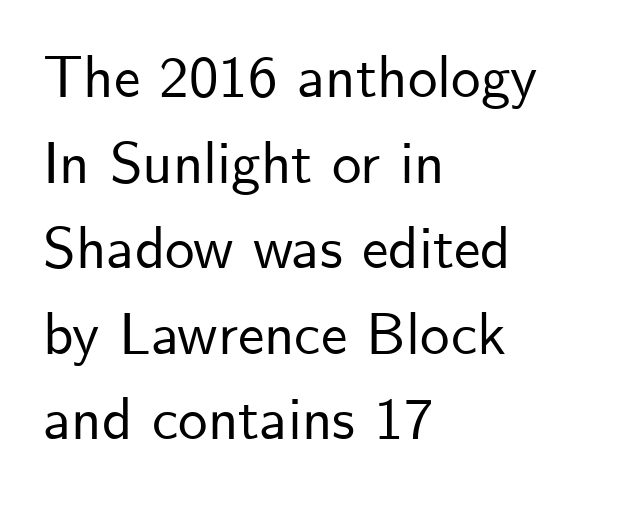
Q: Is the text italic (slanted)? A: No, it is upright.
Q: Is the typeface a serif or a sans-serif typeface? A: Sans-serif.
Q: Is the text underlined? A: No.
Q: How is the paragraph aligned? A: Left-aligned.
Q: Is the spacing between letters normal or unusually wide? A: Normal.
Q: Is the spacing between lines tight, normal or loose? A: Normal.
Q: Width (condensed, normal, or wide)? A: Normal.
Q: Stroke contrast? A: Low.
Q: x-height? A: Small.
Q: Monospaced? A: No.
